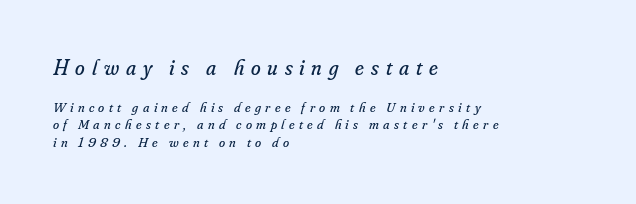
Compare the two chunks: the upper has the greater cap height. Honestly, the letter spacing is so wide it's the main thing you notice. This is not heavy type; no bold has been used. The passage shown leans; its letterforms are oblique. Reading down the block, your eye returns to a fixed left position each line.
